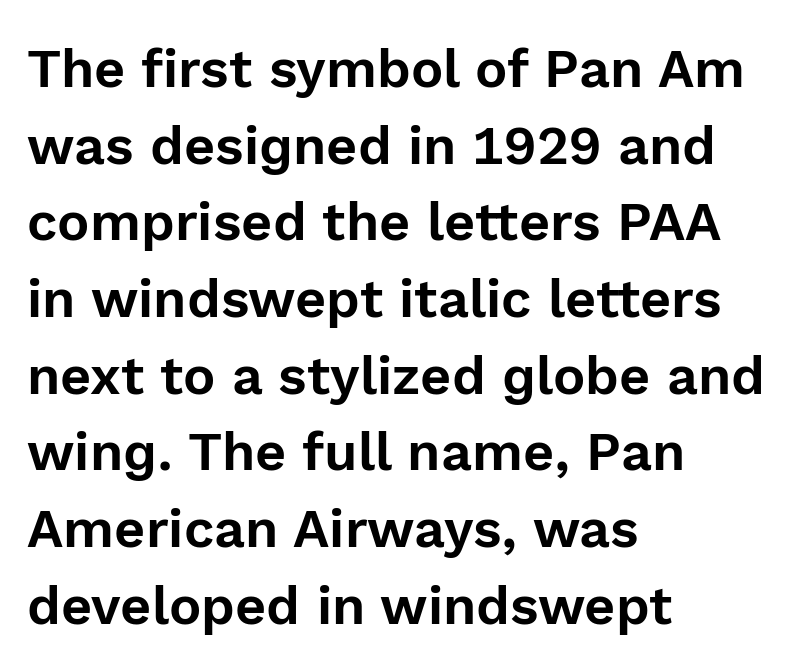
The image shows 54 px sans-serif type, upright; set left-aligned, normal line spacing (1.42x), normal letter spacing, not underlined; a medium x-height.
